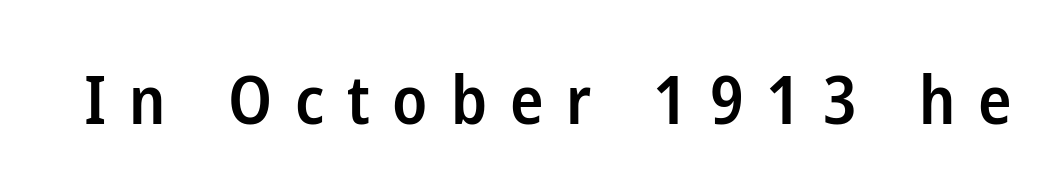
{"serif": "no", "italic": "no", "bold": "semi", "weight": "semibold", "width": "condensed", "stroke_contrast": "low", "x_height": "medium", "monospaced": "no", "underline": "no", "letter_spacing": "wide", "letter_spacing_em": 0.34, "glyph_px": 67}
